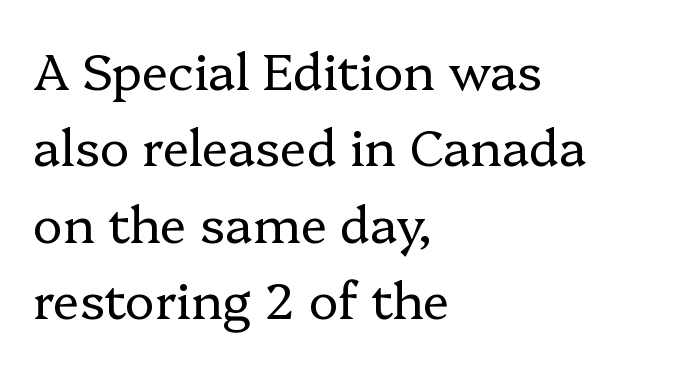
The image shows 50 px regular-weight serif type, upright; set left-aligned, normal line spacing (1.53x), normal letter spacing, not underlined; low stroke contrast and a medium x-height.
